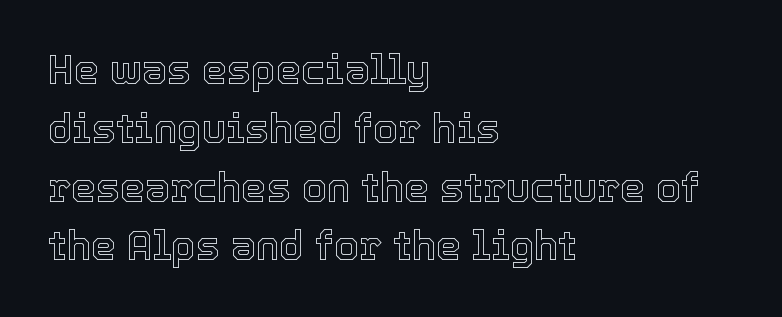
Q: Is the text italic (slanted)? A: No, it is upright.
Q: Is the text underlined? A: No.
Q: How is the paragraph aligned? A: Left-aligned.
Q: Is the spacing between letters normal or unusually wide? A: Normal.
Q: Is the spacing between lines tight, normal or loose? A: Normal.
Q: Width (condensed, normal, or wide)? A: Normal.
Q: x-height? A: Medium.
Q: Monospaced? A: No.
